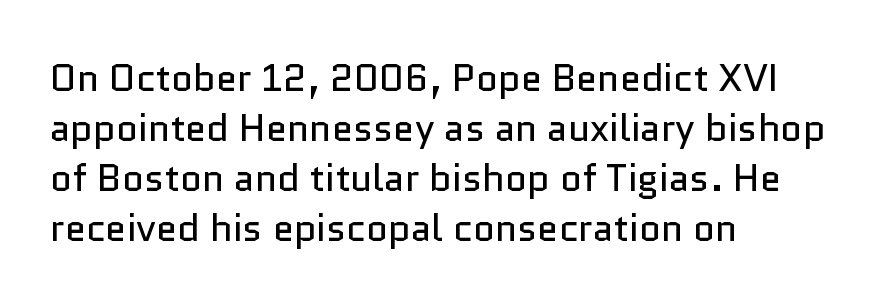
The image shows 38 px regular-weight sans-serif type, upright; set left-aligned, normal line spacing (1.32x), normal letter spacing, not underlined; low stroke contrast and a medium x-height.
